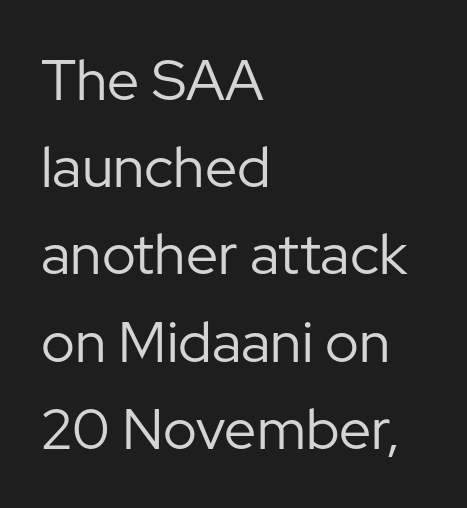
Nothing unusual about the tracking: characters are spaced as the font intends. The passage shown is typed in a proportional face where columns would drift. If you drew a ruler down the left edge, every line would touch it. The vertical gap from one line to the next is medium.
